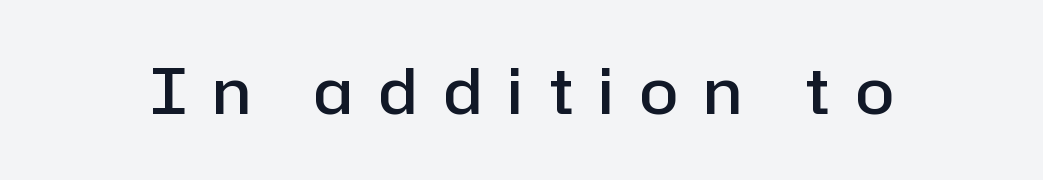
{"serif": "no", "italic": "no", "bold": "semi", "weight": "semibold", "width": "normal", "stroke_contrast": "low", "x_height": "medium", "monospaced": "no", "underline": "no", "letter_spacing": "wide", "letter_spacing_em": 0.42, "glyph_px": 63}
